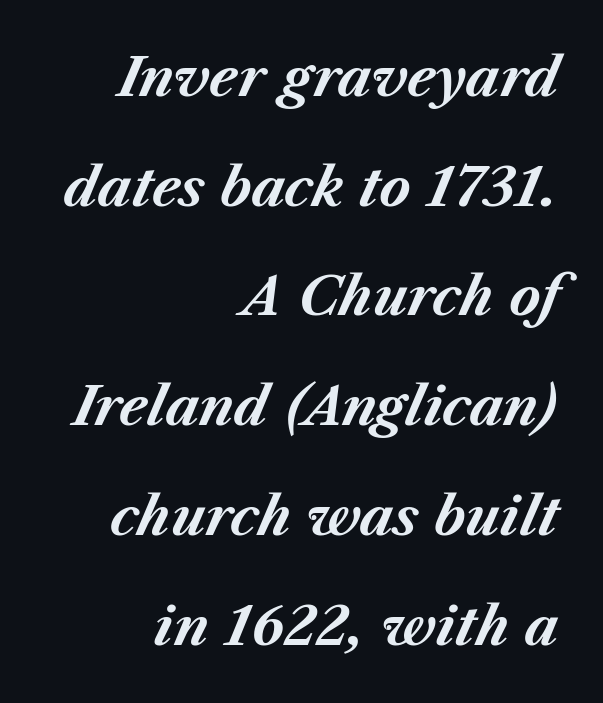
If you measured baseline to baseline, you'd find a long distance. The passage shown is not underscored anywhere. Typesetter's note: full bold, strokes at maximum text heaviness. Which margin do the lines hug? The right one — the left edge is uneven. Think of a printed novel: that variable character pitch is what you see here.
